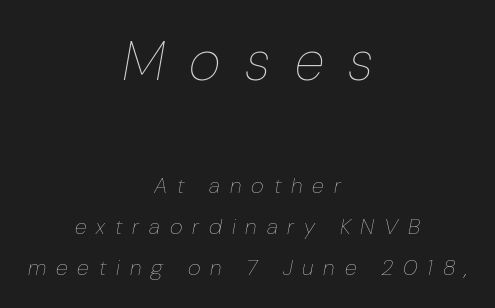
Q: Is the text bold? A: No.
Q: Is the text italic (slanted)? A: Yes, it leans right by about 10 degrees.
Q: Is the text underlined? A: No.
Q: How is the paragraph aligned? A: Centered.
Q: Is the spacing between letters normal or unusually wide? A: Unusually wide.
Q: Which block of text is set in a larger size, the first (top) or the second (bottom)? A: The first (top) one.
Q: Width (condensed, normal, or wide)? A: Normal.
Q: Stroke contrast? A: Low.
Q: x-height? A: Medium.
Q: Monospaced? A: No.
